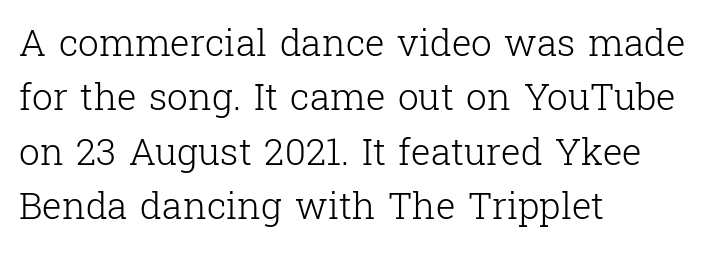
This is not heavy type; no bold has been used. The passage is arranged the way most books set body copy — flush left. Looks like regular typesetting: each glyph gets only the width it needs. The tracking reads as untouched default to a designer's eye. I'd call this a serif setting — the letters wear small feet. Successive baselines arrive at the customary interval.
